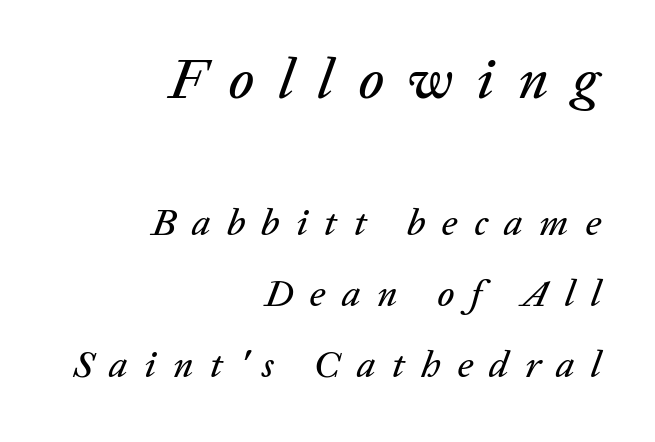
Q: Is the text italic (slanted)? A: Yes, it leans right by about 20 degrees.
Q: Is the text underlined? A: No.
Q: How is the paragraph aligned? A: Right-aligned.
Q: Is the spacing between letters normal or unusually wide? A: Unusually wide.
Q: Which block of text is set in a larger size, the first (top) or the second (bottom)? A: The first (top) one.
Q: Width (condensed, normal, or wide)? A: Normal.
Q: Stroke contrast? A: Low.
Q: x-height? A: Medium.
Q: Monospaced? A: No.
